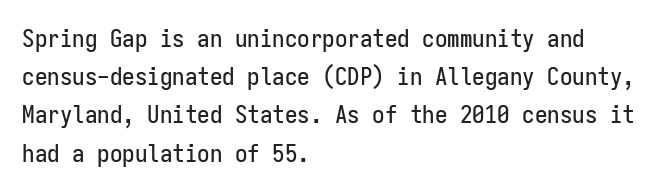
{"italic": "no", "underline": "no", "align": "left", "line_spacing": "normal", "line_spacing_ratio": 1.53, "letter_spacing": "normal", "letter_spacing_em": 0.0, "glyph_px": 25}
